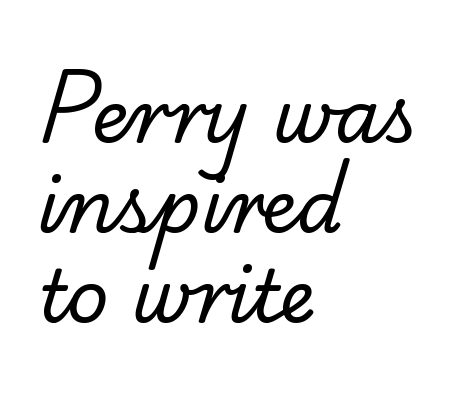
These lines are rendered in a variable-pitch font. A quiet, ordinary-to-light weight characterises the typeface. Check the space under the baseline: it is left empty.
